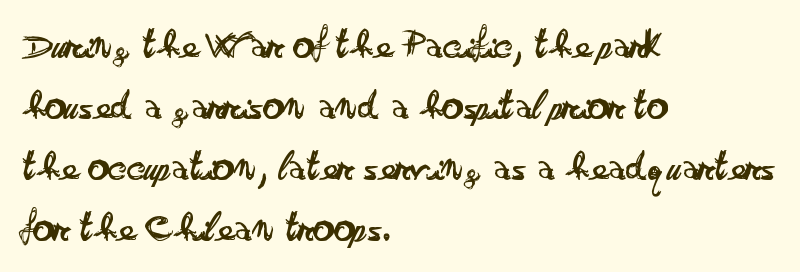
The image shows 42 px regular-weight, wide sans-serif type, upright; set left-aligned, normal line spacing (1.45x), normal letter spacing, not underlined; low stroke contrast and a small x-height.
